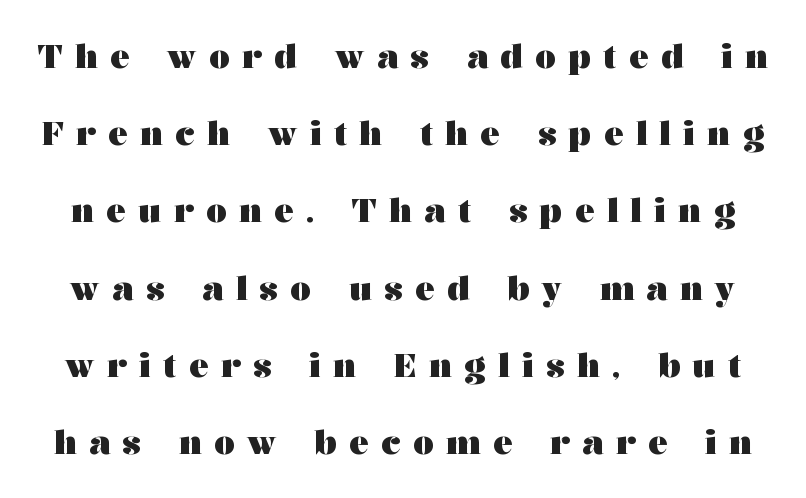
Nobody drew a line under any word here. Typographic density is high because the face is bold. The letters stand upright; this is a roman face. The passage shown is typeset with a serif family. Is this a fixed-width face? No — the glyphs have proportional, varying widths. The vertical gap from one line to the next is large.
